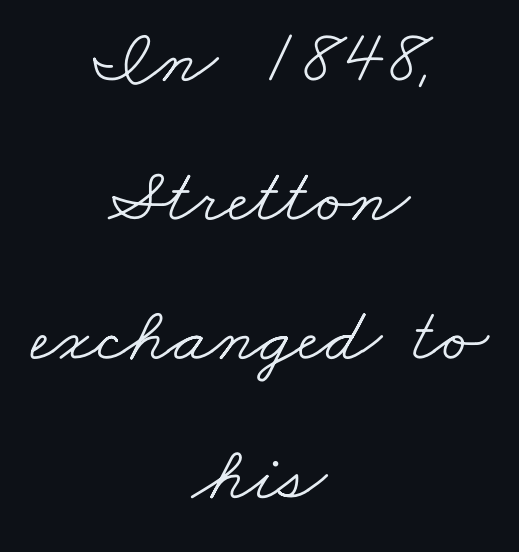
Q: Is the text bold? A: No.
Q: Is the typeface a serif or a sans-serif typeface? A: Serif.
Q: Is the text underlined? A: No.
Q: How is the paragraph aligned? A: Centered.
Q: Is the spacing between letters normal or unusually wide? A: Normal.
Q: Width (condensed, normal, or wide)? A: Wide.
Q: Stroke contrast? A: Low.
Q: x-height? A: Small.
Q: Monospaced? A: No.
